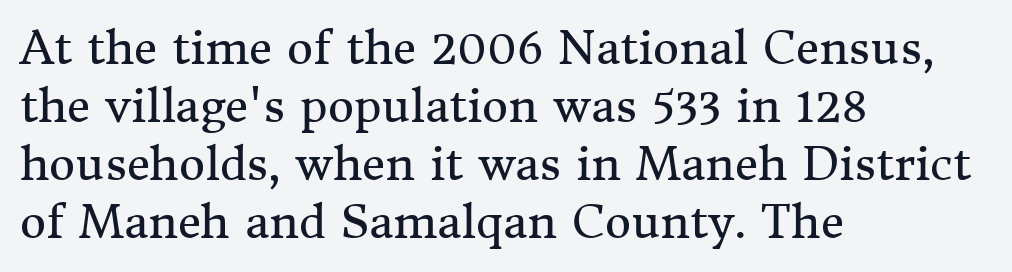
Q: Is the text bold? A: No.
Q: Is the text italic (slanted)? A: No, it is upright.
Q: Is the typeface a serif or a sans-serif typeface? A: Serif.
Q: Is the text underlined? A: No.
Q: How is the paragraph aligned? A: Left-aligned.
Q: Is the spacing between letters normal or unusually wide? A: Normal.
Q: Is the spacing between lines tight, normal or loose? A: Normal.
Q: Width (condensed, normal, or wide)? A: Normal.
Q: Stroke contrast? A: Medium.
Q: x-height? A: Medium.
Q: Monospaced? A: No.
